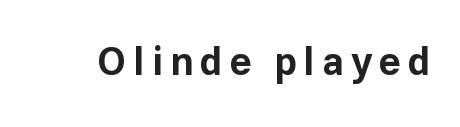
{"serif": "no", "italic": "no", "bold": "yes", "weight": "bold", "width": "normal", "stroke_contrast": "low", "x_height": "medium", "monospaced": "no", "underline": "no", "glyph_px": 39}
